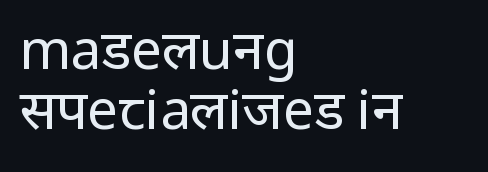
Q: Is the text bold? A: No.
Q: Is the text italic (slanted)? A: No, it is upright.
Q: Is the typeface a serif or a sans-serif typeface? A: Sans-serif.
Q: Is the text underlined? A: No.
Q: How is the paragraph aligned? A: Left-aligned.
Q: Is the spacing between letters normal or unusually wide? A: Normal.
Q: Is the spacing between lines tight, normal or loose? A: Tight.
Q: Width (condensed, normal, or wide)? A: Normal.
Q: Stroke contrast? A: Low.
Q: x-height? A: Medium.
Q: Monospaced? A: No.
